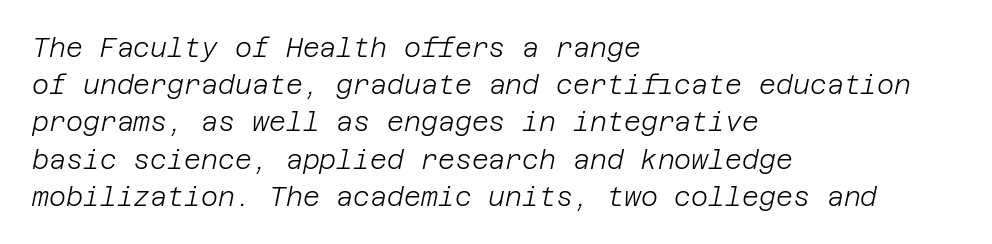
Q: Is the text bold? A: No.
Q: Is the text italic (slanted)? A: Yes, it leans right by about 12 degrees.
Q: Is the text underlined? A: No.
Q: How is the paragraph aligned? A: Left-aligned.
Q: Is the spacing between letters normal or unusually wide? A: Normal.
Q: Is the spacing between lines tight, normal or loose? A: Normal.
